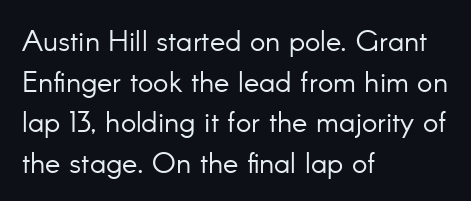
Q: Is the text bold? A: No.
Q: Is the text italic (slanted)? A: No, it is upright.
Q: Is the typeface a serif or a sans-serif typeface? A: Sans-serif.
Q: Is the text underlined? A: No.
Q: How is the paragraph aligned? A: Left-aligned.
Q: Is the spacing between letters normal or unusually wide? A: Normal.
Q: Is the spacing between lines tight, normal or loose? A: Normal.
Q: Width (condensed, normal, or wide)? A: Normal.
Q: Stroke contrast? A: Low.
Q: x-height? A: Small.
Q: Monospaced? A: No.
